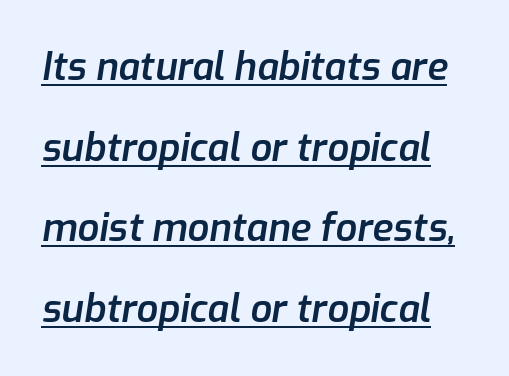
{"italic": "yes", "lean": "right", "slant_degrees": 9, "bold": "semi", "weight": "semibold", "width": "normal", "stroke_contrast": "low", "x_height": "medium", "monospaced": "no", "underline": "yes", "line_spacing": "loose", "line_spacing_ratio": 2.12, "letter_spacing": "normal", "letter_spacing_em": 0.0, "glyph_px": 38}
